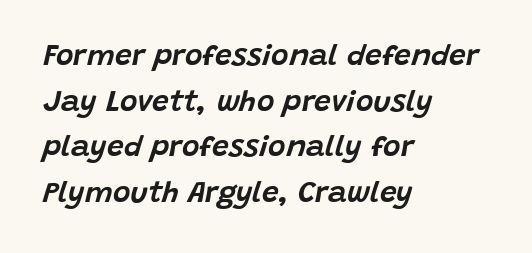
When letters slant like this, we call the style italic. The string is rendered with underlining switched off. Here the designer chose a conventional face with non-uniform glyph widths. The leading is moderate, giving the passage an even texture. Short and long lines alike share a common starting point at left.
